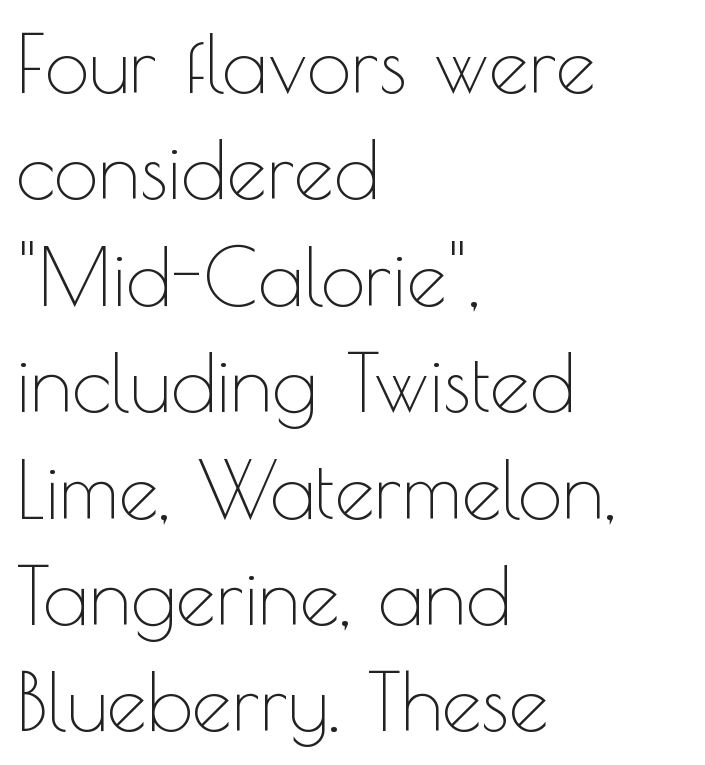
{"serif": "no", "italic": "no", "bold": "no", "weight": "thin", "width": "normal", "x_height": "small", "monospaced": "no", "underline": "no", "align": "left", "line_spacing": "normal", "line_spacing_ratio": 1.33, "letter_spacing": "normal", "letter_spacing_em": 0.0, "glyph_px": 80}
